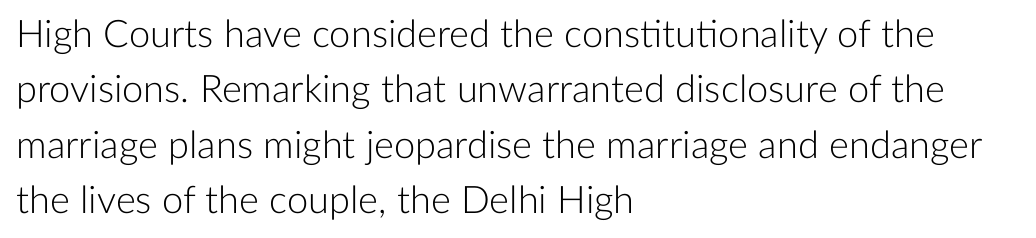
Q: Is the text bold? A: No.
Q: Is the text italic (slanted)? A: No, it is upright.
Q: Is the typeface a serif or a sans-serif typeface? A: Sans-serif.
Q: Is the text underlined? A: No.
Q: How is the paragraph aligned? A: Left-aligned.
Q: Is the spacing between letters normal or unusually wide? A: Normal.
Q: Is the spacing between lines tight, normal or loose? A: Normal.
Q: Width (condensed, normal, or wide)? A: Normal.
Q: Stroke contrast? A: Low.
Q: x-height? A: Medium.
Q: Monospaced? A: No.
